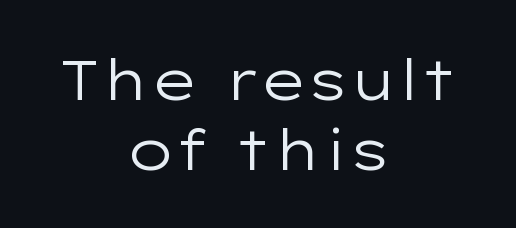
Q: Is the text bold? A: No.
Q: Is the text italic (slanted)? A: No, it is upright.
Q: Is the typeface a serif or a sans-serif typeface? A: Sans-serif.
Q: Is the text underlined? A: No.
Q: How is the paragraph aligned? A: Centered.
Q: Is the spacing between letters normal or unusually wide? A: Normal.
Q: Is the spacing between lines tight, normal or loose? A: Normal.
Q: Width (condensed, normal, or wide)? A: Wide.
Q: Stroke contrast? A: Low.
Q: x-height? A: Medium.
Q: Monospaced? A: No.
